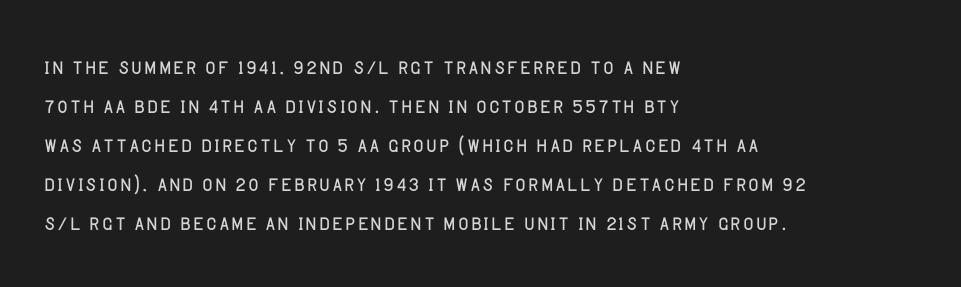
The baseline area is clear. Think of a printed novel: that variable character pitch is what you see here. It's the straight-up-and-down kind of type. Tracking value appears to be zero — textbook default spacing. A sans-serif font was chosen for this passage. Short and long lines alike share a common starting point at left.
